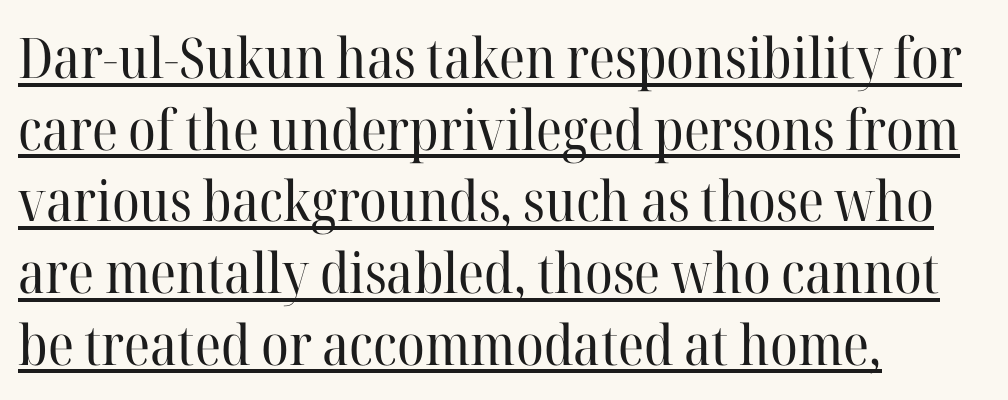
Weight: in the light-to-regular range. The rendering anchors every line to the left-hand side. A serif font was chosen for this passage. Spacing verdict: proportional, widths tailored to each character. Honestly, the row spacing looks completely unremarkable.
